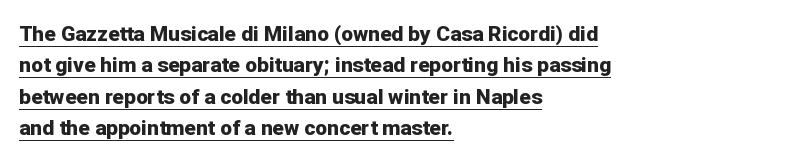
Q: Is the text bold? A: Yes.
Q: Is the text italic (slanted)? A: No, it is upright.
Q: Is the text underlined? A: Yes.
Q: How is the paragraph aligned? A: Left-aligned.
Q: Is the spacing between letters normal or unusually wide? A: Normal.
Q: Is the spacing between lines tight, normal or loose? A: Normal.
